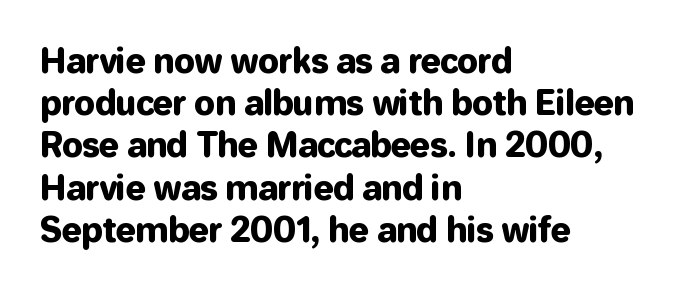
Q: Is the text italic (slanted)? A: No, it is upright.
Q: Is the typeface a serif or a sans-serif typeface? A: Sans-serif.
Q: Is the text underlined? A: No.
Q: How is the paragraph aligned? A: Left-aligned.
Q: Is the spacing between letters normal or unusually wide? A: Normal.
Q: Is the spacing between lines tight, normal or loose? A: Normal.
Q: Width (condensed, normal, or wide)? A: Normal.
Q: Stroke contrast? A: Low.
Q: x-height? A: Medium.
Q: Monospaced? A: No.
